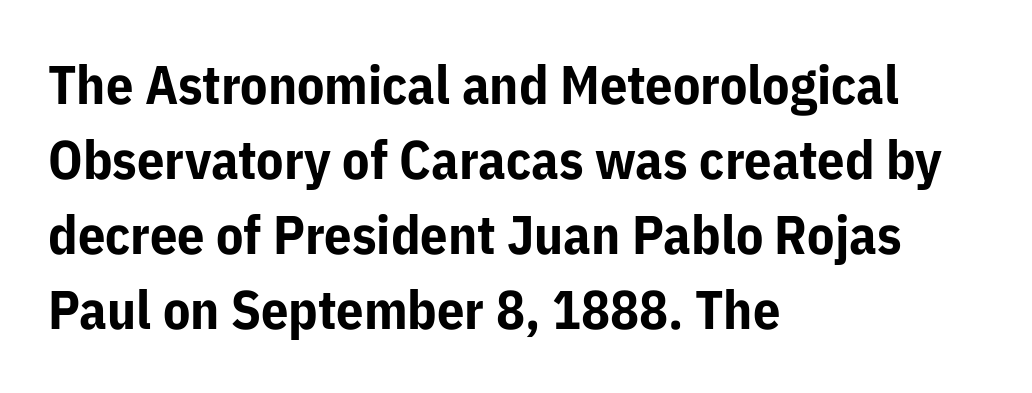
The image shows 54 px bold sans-serif type, upright; set left-aligned, normal line spacing (1.39x), normal letter spacing, not underlined; low stroke contrast and a medium x-height.
